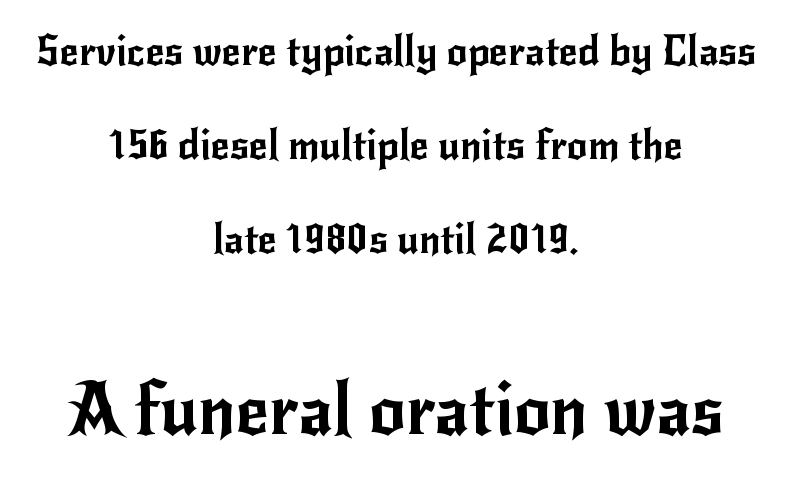
The image shows 72 px sans-serif type, upright; set centered, loose line spacing (2.29x), normal letter spacing, not underlined; the second (bottom) block is 1.76x larger; low stroke contrast and a small x-height.
